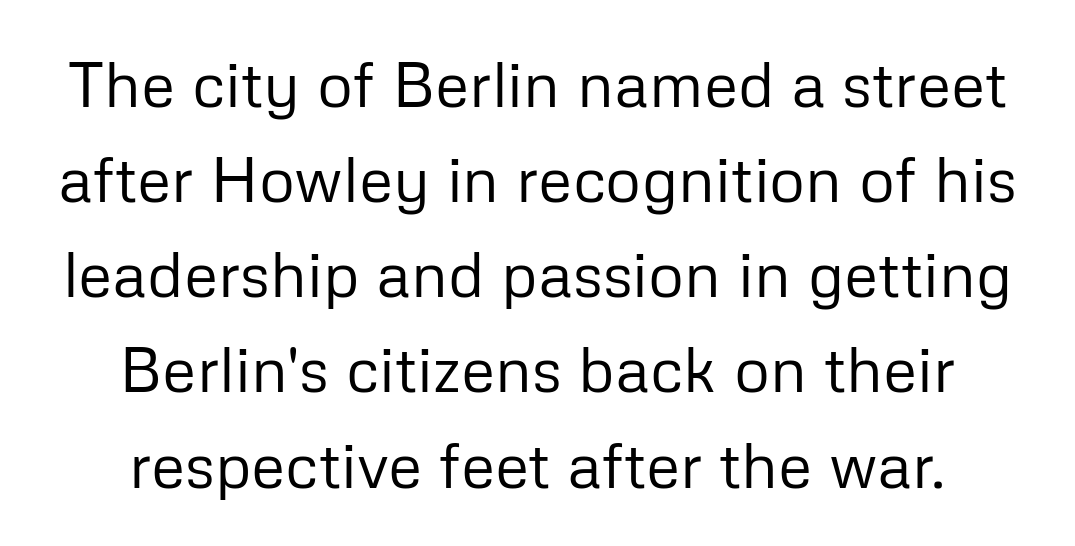
The image shows 63 px regular-weight sans-serif type, upright; set centered, normal line spacing (1.51x), normal letter spacing, not underlined; low stroke contrast and a medium x-height.
